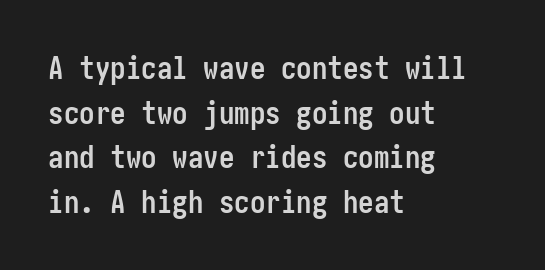
Q: Is the text bold? A: Yes.
Q: Is the text italic (slanted)? A: No, it is upright.
Q: Is the typeface a serif or a sans-serif typeface? A: Sans-serif.
Q: Is the text underlined? A: No.
Q: How is the paragraph aligned? A: Left-aligned.
Q: Is the spacing between letters normal or unusually wide? A: Normal.
Q: Is the spacing between lines tight, normal or loose? A: Normal.
Q: Width (condensed, normal, or wide)? A: Condensed.
Q: Stroke contrast? A: Low.
Q: x-height? A: Medium.
